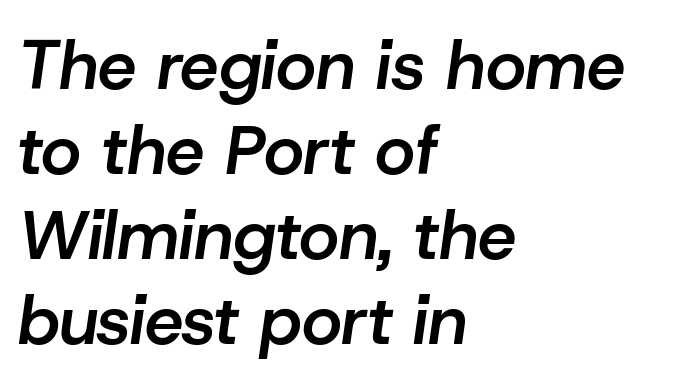
Do the characters align in a grid? No, the font is proportional. The passage is arranged the way most books set body copy — flush left. Spacing between characters is what you'd get straight out of the box. Rendered with sloped, italic letterforms. Every letter is mildly thick-stroked: semibold rather than bold.
